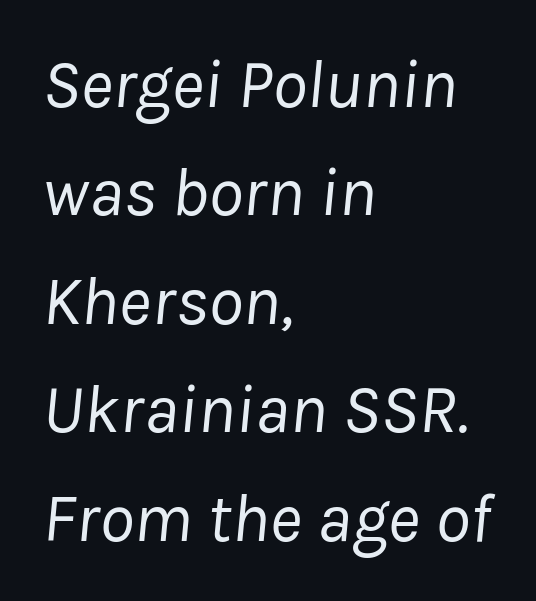
Q: Is the text bold? A: No.
Q: Is the text italic (slanted)? A: Yes, it leans right by about 8 degrees.
Q: Is the text underlined? A: No.
Q: How is the paragraph aligned? A: Left-aligned.
Q: Is the spacing between letters normal or unusually wide? A: Normal.
Q: Is the spacing between lines tight, normal or loose? A: Normal.
Q: Width (condensed, normal, or wide)? A: Normal.
Q: Stroke contrast? A: Low.
Q: x-height? A: Medium.
Q: Monospaced? A: No.
